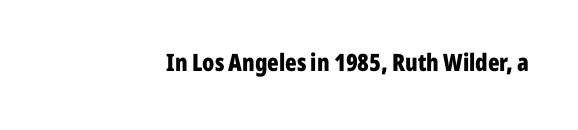
Q: Is the text bold? A: Yes.
Q: Is the text italic (slanted)? A: No, it is upright.
Q: Is the text underlined? A: No.
Q: Is the spacing between letters normal or unusually wide? A: Normal.
